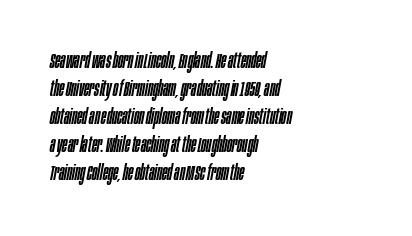
Standard letterfit; no display-style spreading of the glyphs. Is the block centered? No — it sits flush against the left margin. Characters are canted at an angle relative to the baseline's perpendicular. Words float on clear page, feet unadorned. This block has exactly the height ordinary leading produces.
